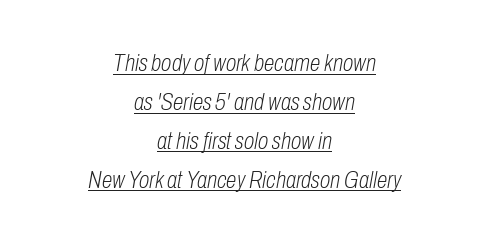
The image shows 24 px text type, italic (leaning right); set centered, normal line spacing (1.62x), normal letter spacing, underlined.
